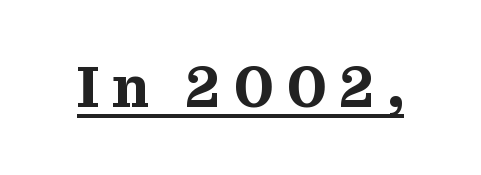
The image shows 58 px serif type, upright; set unusually wide letter spacing (+0.2 em), underlined; medium stroke contrast and a medium x-height.
